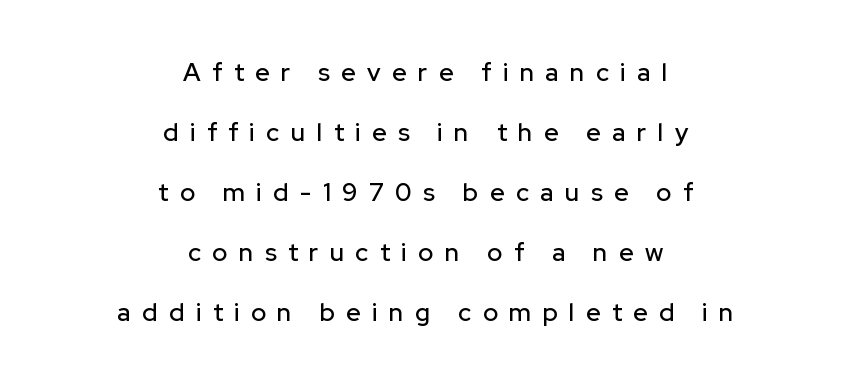
The leading is generous, giving the passage an open texture. Horizontally, the lines are justified to the midpoint only. Words appear elongated and porous because spacing is wide. Letters rest on an invisible, unmarked baseline. When letters stand straight like this, we call the style roman or upright.
